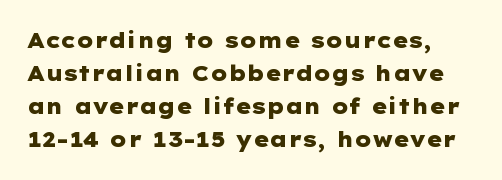
Q: Is the text bold? A: Yes.
Q: Is the text italic (slanted)? A: No, it is upright.
Q: Is the text underlined? A: No.
Q: Is the spacing between letters normal or unusually wide? A: Normal.
Q: Is the spacing between lines tight, normal or loose? A: Normal.
